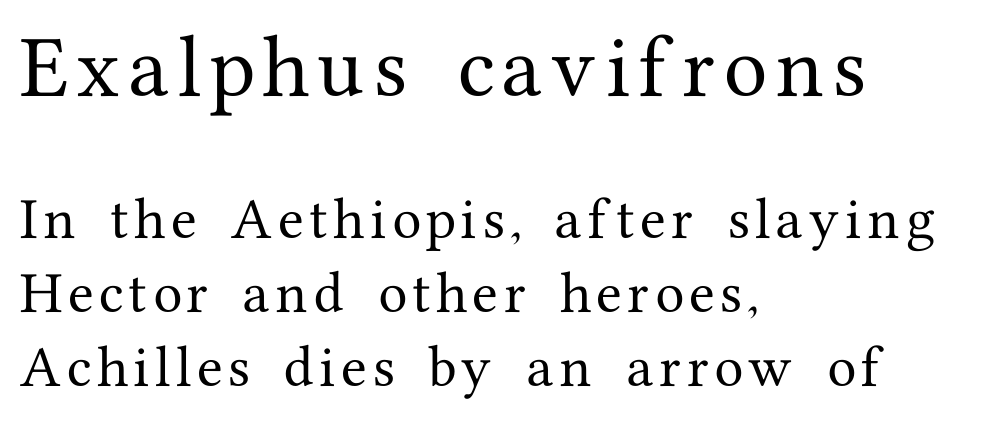
{"serif": "yes", "italic": "no", "width": "normal", "stroke_contrast": "medium", "x_height": "medium", "monospaced": "no", "underline": "no", "align": "left", "line_spacing": "normal", "line_spacing_ratio": 1.57, "larger_block": "first", "size_ratio": 1.51, "glyph_px": 71}
